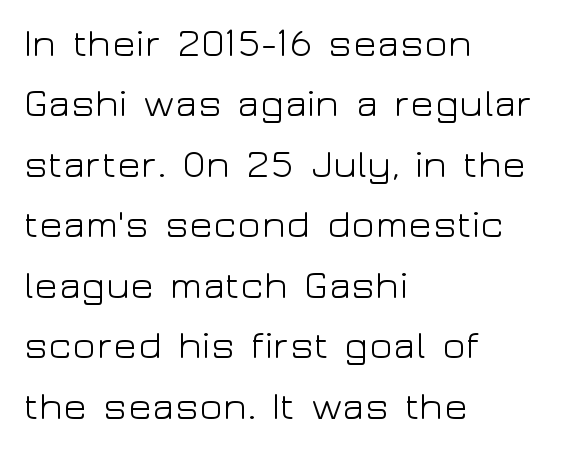
The tracking reads as untouched default to a designer's eye. Unbolded letterforms with no extra heft. Line beginnings align vertically; line endings do not. Compared with typical paragraphs, the rows here are spaced about the same. Quick note: underline off. No italicization has been applied; the sample stays upright.
